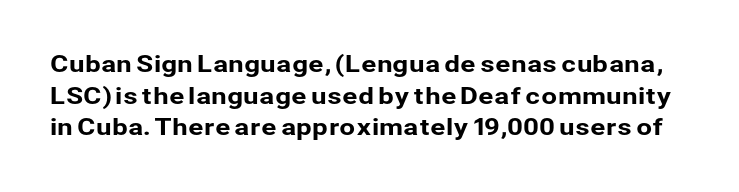
Q: Is the text italic (slanted)? A: No, it is upright.
Q: Is the text underlined? A: No.
Q: Is the spacing between letters normal or unusually wide? A: Normal.
Q: Is the spacing between lines tight, normal or loose? A: Normal.
